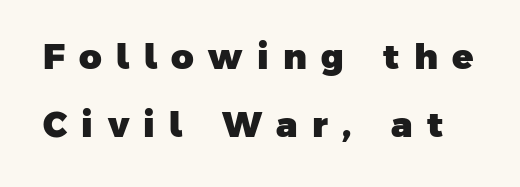
Q: Is the text bold? A: Yes.
Q: Is the typeface a serif or a sans-serif typeface? A: Sans-serif.
Q: Is the text underlined? A: No.
Q: Is the spacing between letters normal or unusually wide? A: Unusually wide.
Q: Is the spacing between lines tight, normal or loose? A: Loose.
Q: Width (condensed, normal, or wide)? A: Normal.
Q: Stroke contrast? A: Low.
Q: x-height? A: Medium.
Q: Monospaced? A: No.
